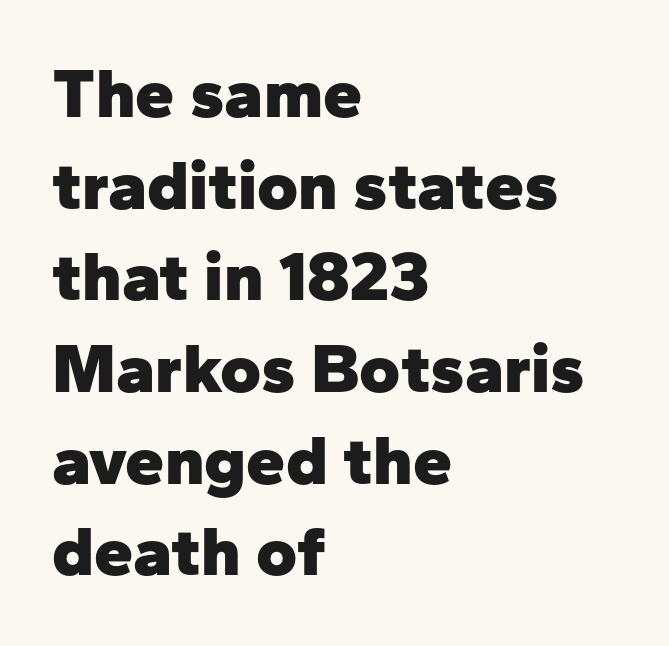
The image shows 70 px heavy sans-serif type, upright; set left-aligned, normal line spacing (1.31x), normal letter spacing, not underlined; low stroke contrast and a medium x-height.
